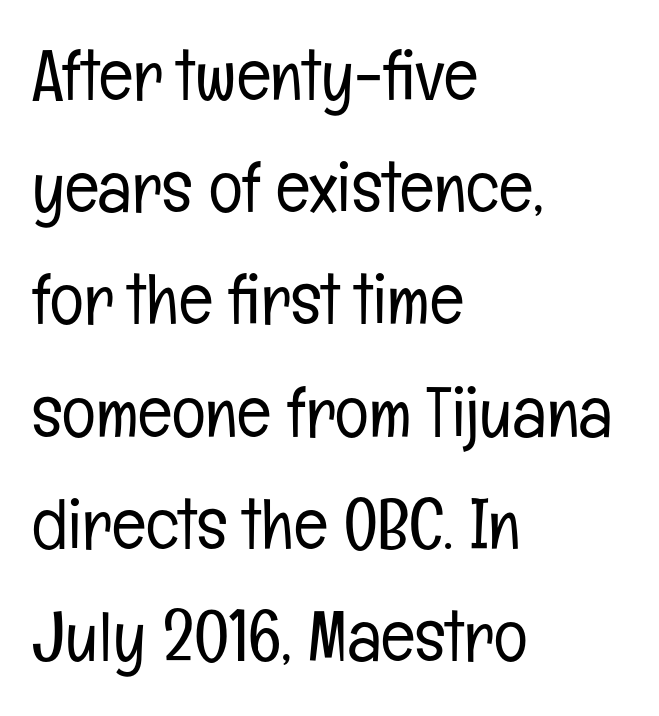
Here the designer chose a conventional face with non-uniform glyph widths. This is roman type, the default non-slanted kind. The baseline area is clear. Stem width sits at or under what a default text font uses.
